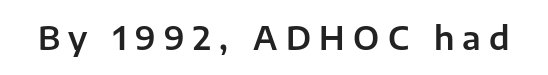
Q: Is the text italic (slanted)? A: No, it is upright.
Q: Is the typeface a serif or a sans-serif typeface? A: Sans-serif.
Q: Is the text underlined? A: No.
Q: Is the spacing between letters normal or unusually wide? A: Unusually wide.
Q: Width (condensed, normal, or wide)? A: Normal.
Q: Stroke contrast? A: Low.
Q: x-height? A: Medium.
Q: Monospaced? A: No.
